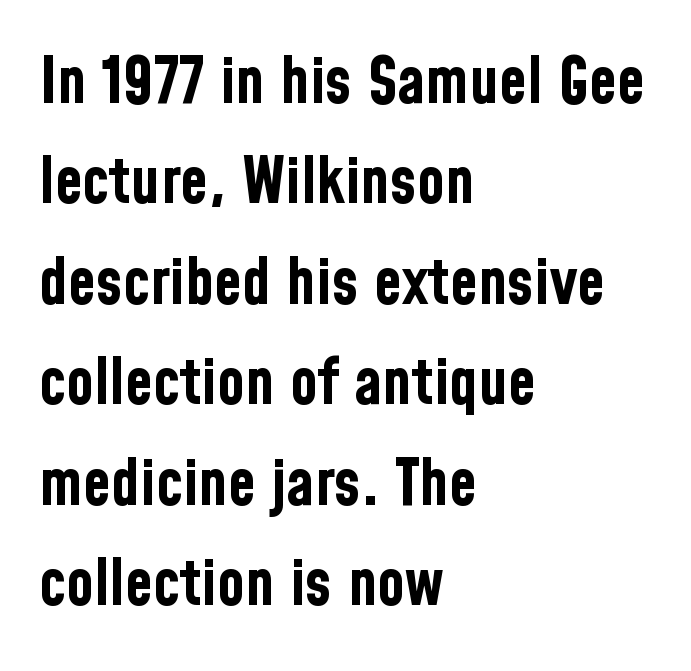
{"serif": "no", "italic": "no", "bold": "yes", "weight": "bold", "width": "condensed", "stroke_contrast": "low", "x_height": "medium", "monospaced": "no", "underline": "no", "align": "left", "line_spacing": "normal", "line_spacing_ratio": 1.57, "letter_spacing": "normal", "letter_spacing_em": 0.0, "glyph_px": 64}
